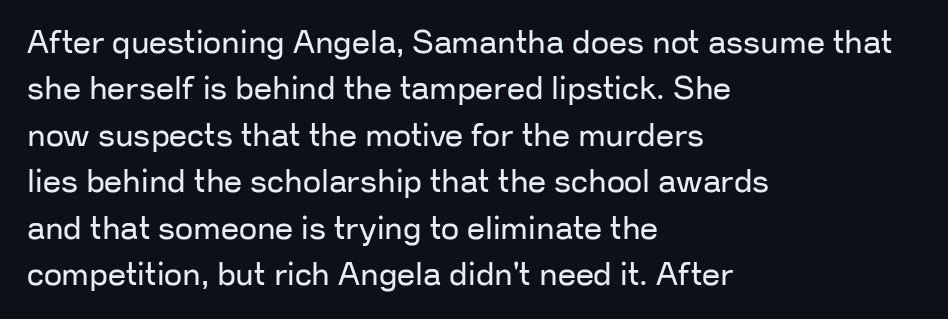
Q: Is the text bold? A: No.
Q: Is the text italic (slanted)? A: No, it is upright.
Q: Is the typeface a serif or a sans-serif typeface? A: Sans-serif.
Q: Is the text underlined? A: No.
Q: How is the paragraph aligned? A: Left-aligned.
Q: Is the spacing between letters normal or unusually wide? A: Normal.
Q: Is the spacing between lines tight, normal or loose? A: Normal.
Q: Width (condensed, normal, or wide)? A: Normal.
Q: Stroke contrast? A: Low.
Q: x-height? A: Medium.
Q: Monospaced? A: No.
